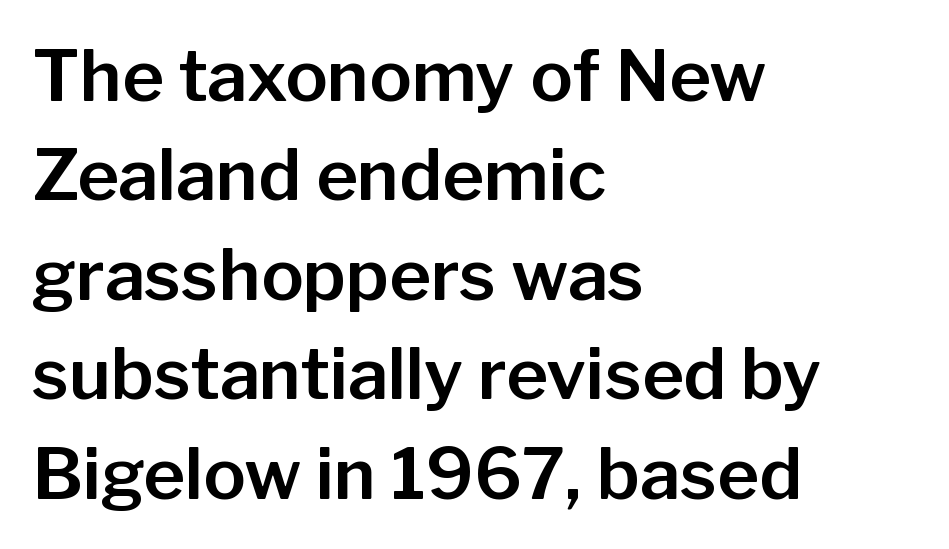
How are the letters spaced? Ordinarily, with no added tracking. These lines stack with their left ends in a neat column. Rendered with straight, roman letterforms. Underline: absent.
